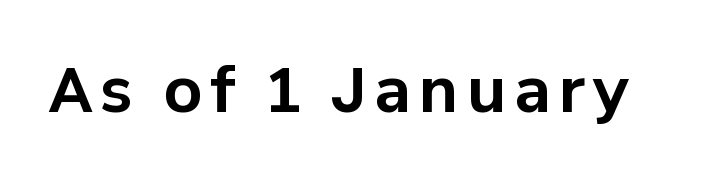
Every character sits straight up, as roman type does. The face used here is proportionally spaced, like ordinary book or web type. In terms of letterform style, serifs are entirely absent. Bare-footed words on every line.
